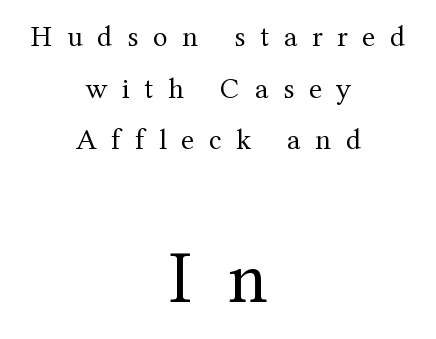
Top chunk: small. Bottom chunk: large. Plain, unruled lines of type. The strokes are not fattened; the text isn't bold. Teacher's note: observe the equal gaps on both sides — that is centered alignment. Here the glyphs are tracked loosely, breaking word shapes into spaced letters.
